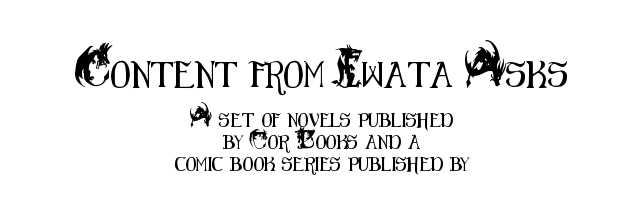
The image shows 26 px text type, upright; set centered, normal line spacing (1.57x), normal letter spacing, not underlined; the first (top) block is 1.86x larger.
